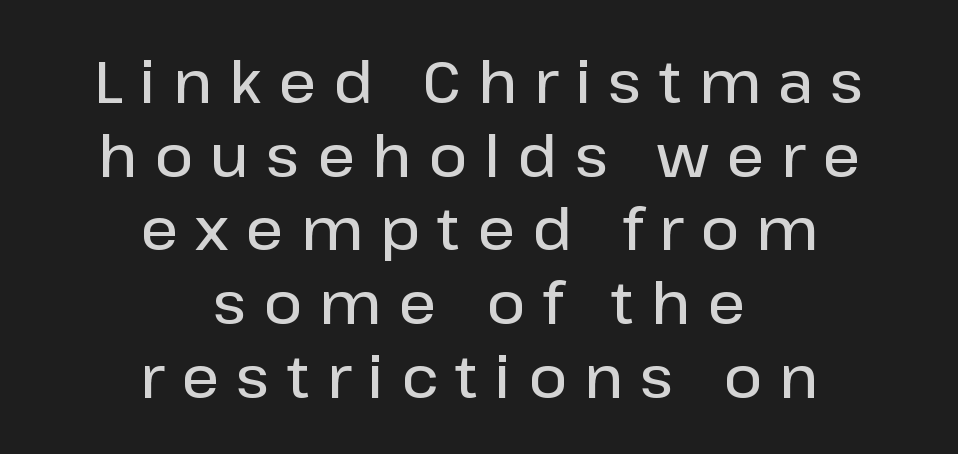
Q: Is the text bold? A: Semi-bold.
Q: Is the text italic (slanted)? A: No, it is upright.
Q: Is the typeface a serif or a sans-serif typeface? A: Sans-serif.
Q: Is the text underlined? A: No.
Q: How is the paragraph aligned? A: Centered.
Q: Is the spacing between letters normal or unusually wide? A: Unusually wide.
Q: Is the spacing between lines tight, normal or loose? A: Normal.
Q: Width (condensed, normal, or wide)? A: Normal.
Q: Stroke contrast? A: Low.
Q: x-height? A: Medium.
Q: Monospaced? A: No.
